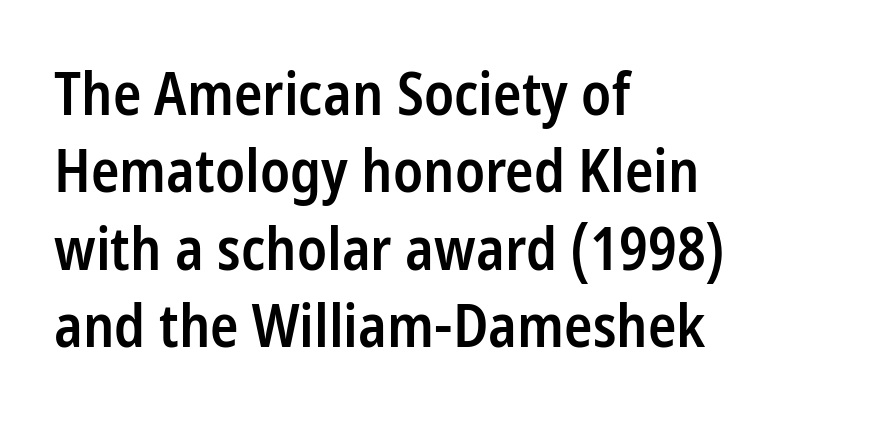
Note the varied advance widths — an 'i' is clearly narrower than an 'm'. Slightly chunky letters — semibold, I'd say, not full bold. Does the leading feel generous? No, just average. Type style note: lacks serifs.
